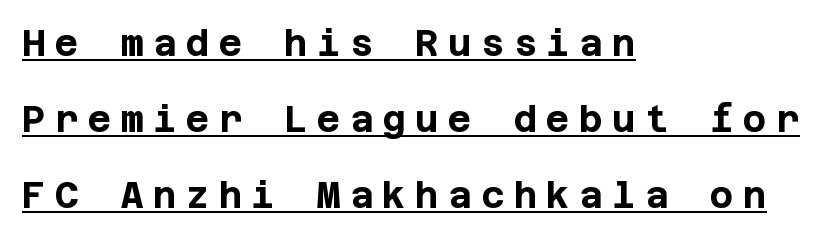
Horizontal alignment here is leftward, the default for most running prose. Students, note that the glyphs here are deliberately spaced far apart. These characters rest on top of a visible drawn line. The leading is generous, giving the passage an open texture.
